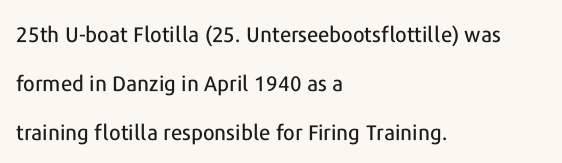
Q: Is the text italic (slanted)? A: No, it is upright.
Q: Is the text underlined? A: No.
Q: How is the paragraph aligned? A: Left-aligned.
Q: Is the spacing between letters normal or unusually wide? A: Normal.
Q: Is the spacing between lines tight, normal or loose? A: Loose.
